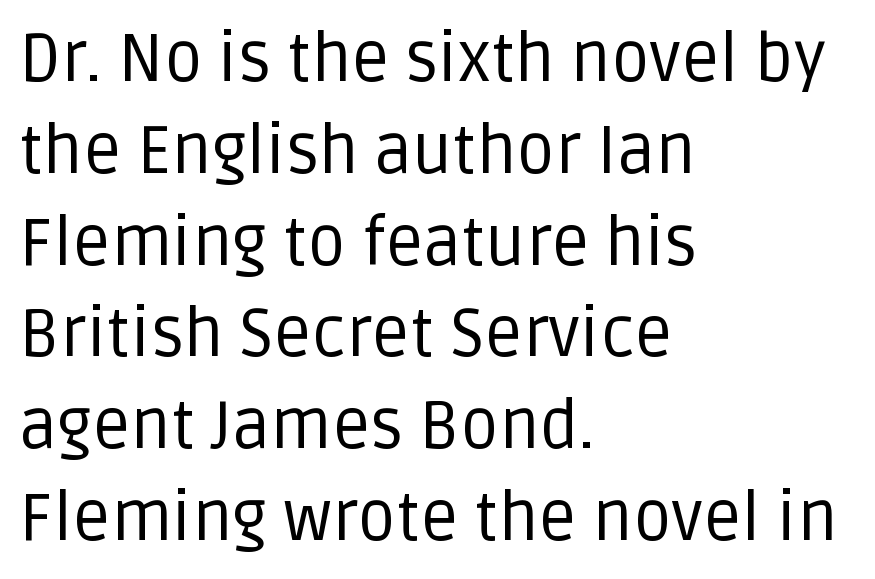
{"serif": "no", "italic": "no", "bold": "no", "weight": "regular", "width": "normal", "stroke_contrast": "low", "x_height": "large", "monospaced": "no", "underline": "no", "align": "left", "line_spacing": "normal", "line_spacing_ratio": 1.37, "letter_spacing": "normal", "letter_spacing_em": 0.0, "glyph_px": 67}
